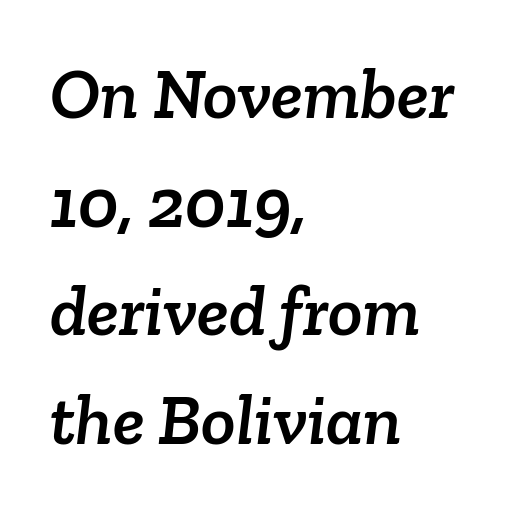
The image shows 72 px serif type; set left-aligned, normal line spacing (1.51x), normal letter spacing, not underlined; low stroke contrast and a medium x-height.
